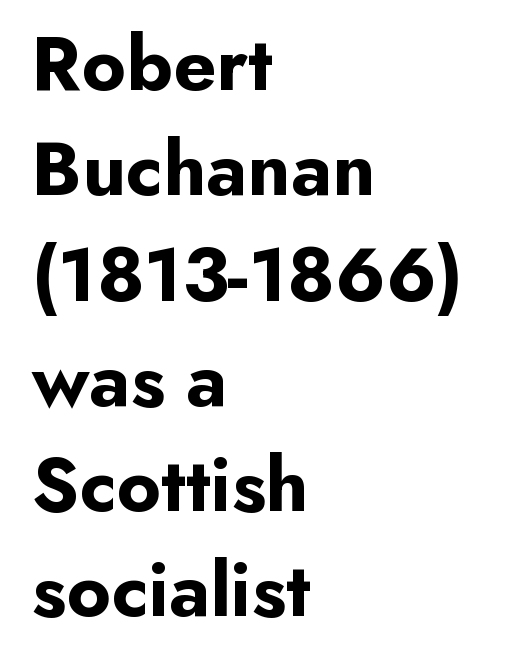
The rendering uses a bold face; every stroke is thick and dark. Nothing unusual about the tracking: characters are spaced as the font intends. The characters display no serif detailing; their extremities are plain. Is there much room between lines? A standard amount, neither cramped nor airy. Proportional: the letters do not fall into vertical columns.
